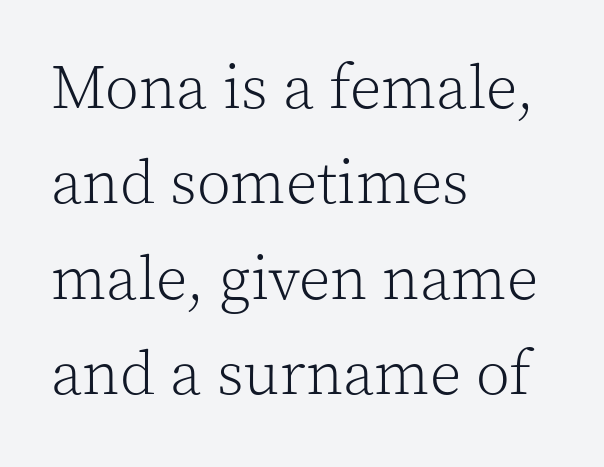
The image shows 62 px light serif type, upright; set left-aligned, normal line spacing (1.54x), normal letter spacing, not underlined; a medium x-height.
